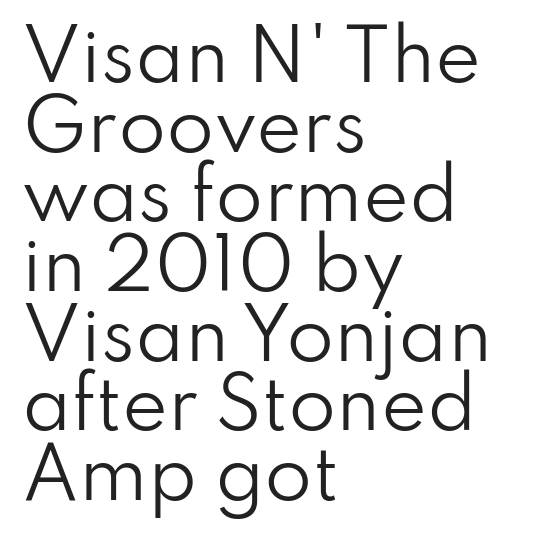
{"serif": "no", "italic": "no", "bold": "no", "weight": "regular", "width": "normal", "stroke_contrast": "low", "x_height": "small", "monospaced": "no", "underline": "no", "align": "left", "line_spacing": "tight", "line_spacing_ratio": 1.01, "letter_spacing": "normal", "letter_spacing_em": 0.0, "glyph_px": 69}
